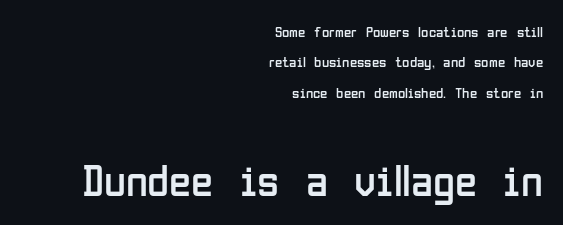
{"serif": "no", "italic": "no", "bold": "no", "weight": "regular", "width": "condensed", "stroke_contrast": "low", "x_height": "medium", "monospaced": "no", "underline": "no", "align": "right", "line_spacing": "loose", "line_spacing_ratio": 2.02, "letter_spacing": "normal", "letter_spacing_em": 0.0, "larger_block": "second", "size_ratio": 3.0, "glyph_px": 45}
